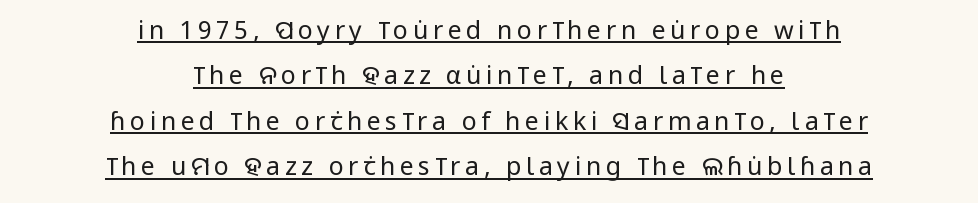
The image shows 25 px text type, upright; set centered, line spacing 1.82x, underlined.
